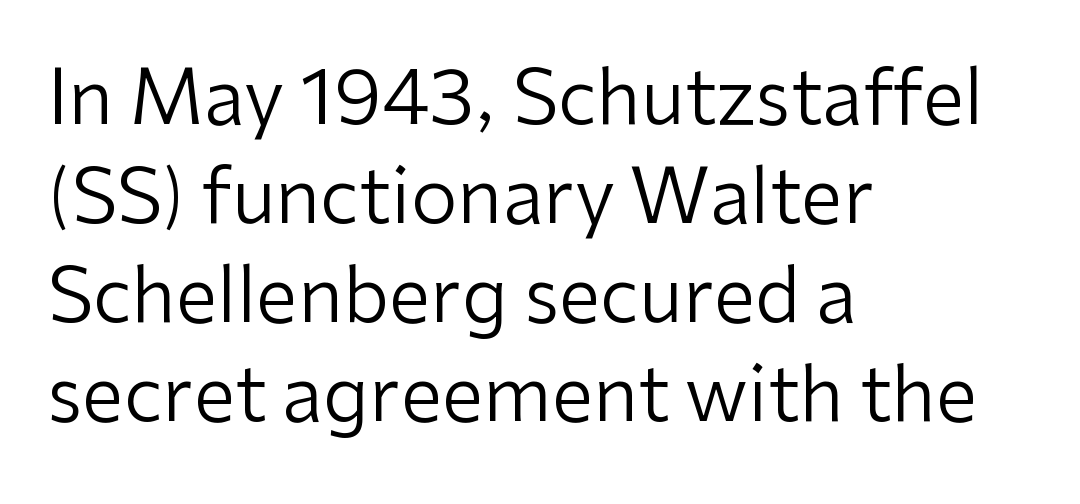
The passage shown is typed in a proportional face where columns would drift. You can tell from the bare stems that sans-serif type was used. The specimen omits any rule beneath the text block's lines. Is there any slant? The stems are plumb. Reading down the column, the eye jumps a familiar distance to each next line. The paragraph shown leans on its left margin.
